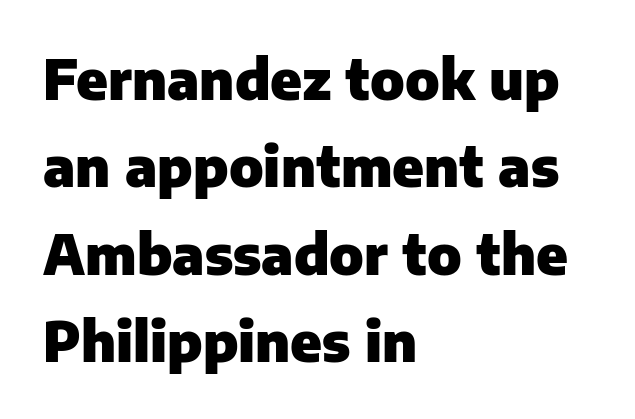
The image shows 55 px heavy sans-serif type, upright; set left-aligned, normal line spacing (1.59x), normal letter spacing, not underlined; low stroke contrast and a medium x-height.
